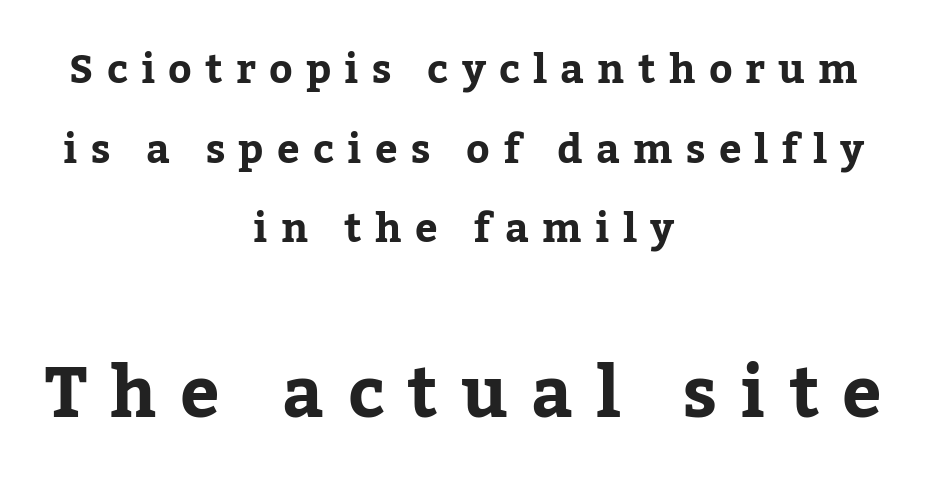
Q: Is the text italic (slanted)? A: No, it is upright.
Q: Is the typeface a serif or a sans-serif typeface? A: Serif.
Q: Is the text underlined? A: No.
Q: How is the paragraph aligned? A: Centered.
Q: Is the spacing between letters normal or unusually wide? A: Unusually wide.
Q: Is the spacing between lines tight, normal or loose? A: Loose.
Q: Which block of text is set in a larger size, the first (top) or the second (bottom)? A: The second (bottom) one.
Q: Width (condensed, normal, or wide)? A: Normal.
Q: Stroke contrast? A: Low.
Q: x-height? A: Medium.
Q: Monospaced? A: No.
